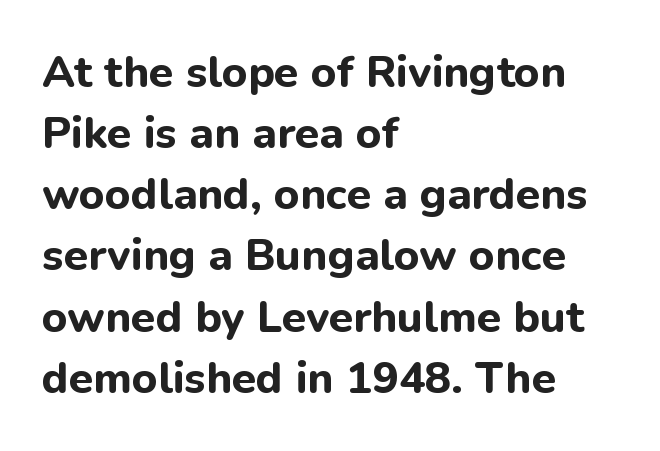
Serif or sans? Sans — the stroke terminals are bare. Chunky letters — that's bold for sure. This sample has the flowing, uneven cadence of proportional lettering. The type sits square on the baseline with zero lean. Every row of glyphs begins at an identical x-position on the left. Nothing unusual about the tracking: characters are spaced as the font intends.
